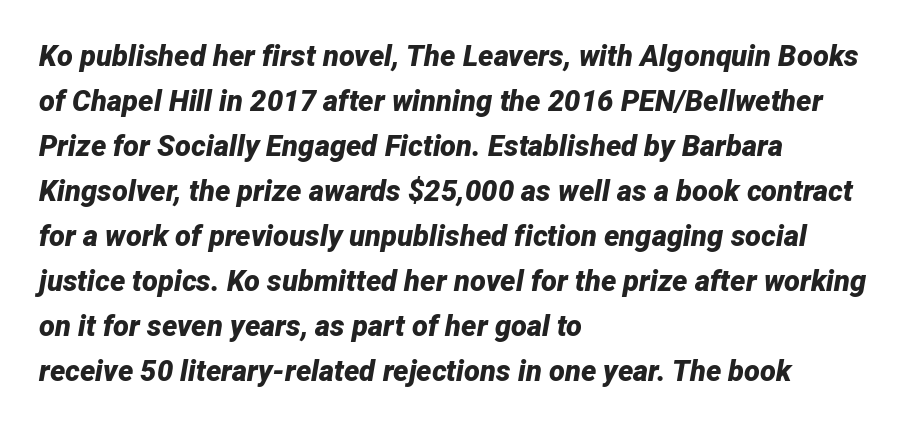
Summary of weight: heavy, a full bold. This sample has the flowing, uneven cadence of proportional lettering. Rule under the text: the space is simply empty. Regular leading. Letter spacing: default. The lines are quadded left.
